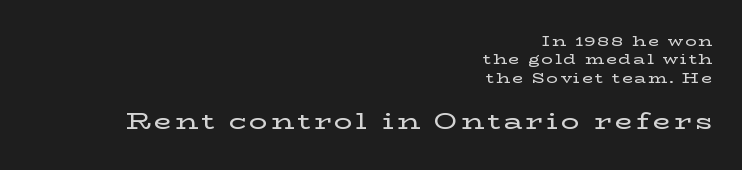
The image shows 23 px text type, upright; set right-aligned, normal line spacing (1.31x), not underlined; the second (bottom) block is 1.64x larger.
